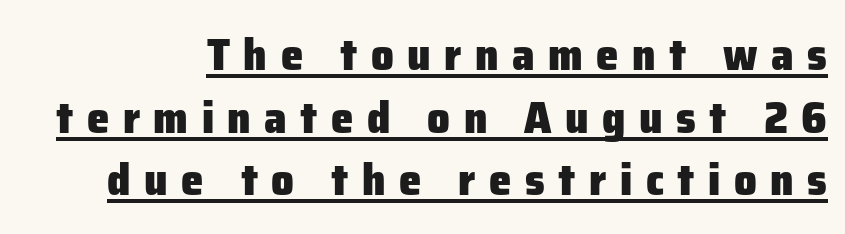
Q: Is the text bold? A: Yes.
Q: Is the text italic (slanted)? A: No, it is upright.
Q: Is the typeface a serif or a sans-serif typeface? A: Sans-serif.
Q: Is the text underlined? A: Yes.
Q: Is the spacing between letters normal or unusually wide? A: Unusually wide.
Q: Is the spacing between lines tight, normal or loose? A: Normal.
Q: Width (condensed, normal, or wide)? A: Normal.
Q: Stroke contrast? A: Low.
Q: x-height? A: Medium.
Q: Monospaced? A: No.
